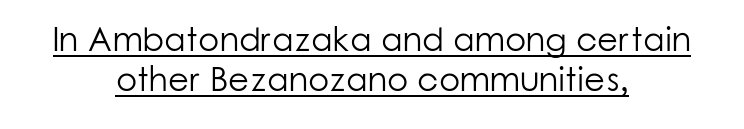
The image shows 34 px light sans-serif type, upright; set centered, line spacing 1.19x, normal letter spacing, underlined; low stroke contrast and a medium x-height.
